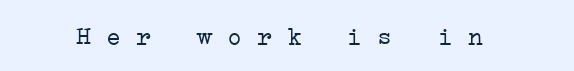
{"bold": "no", "underline": "no", "letter_spacing": "normal", "letter_spacing_em": 0.0, "glyph_px": 25}
